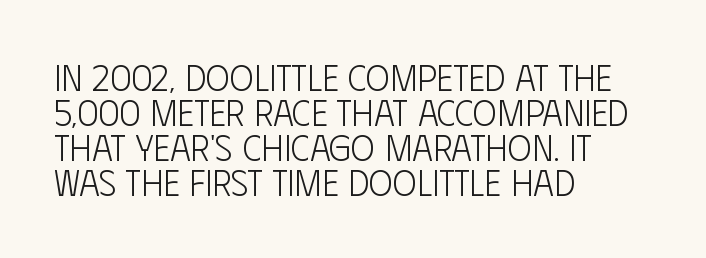
{"serif": "no", "italic": "no", "bold": "no", "weight": "light", "width": "condensed", "stroke_contrast": "low", "x_height": "large", "monospaced": "no", "underline": "no", "align": "left", "line_spacing": "tight", "line_spacing_ratio": 0.97, "letter_spacing": "normal", "letter_spacing_em": 0.0, "glyph_px": 36}
